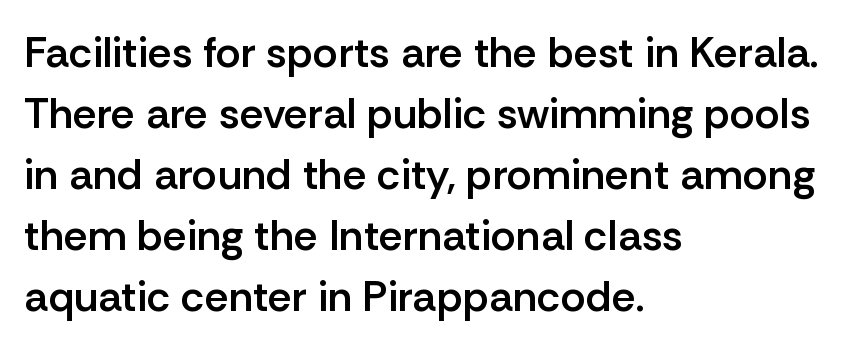
The image shows 43 px semibold sans-serif type, upright; set left-aligned, normal line spacing (1.42x), normal letter spacing, not underlined; low stroke contrast and a medium x-height.
